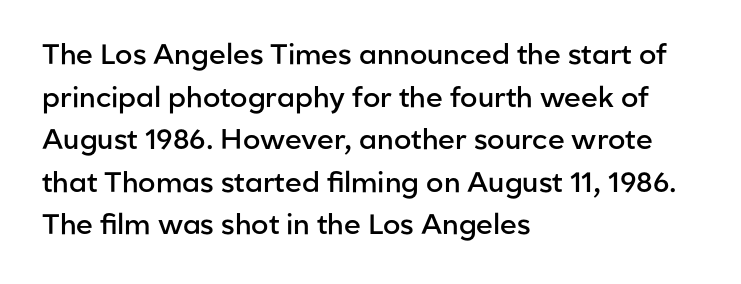
The image shows 28 px semibold sans-serif type, upright; set left-aligned, normal line spacing (1.52x), normal letter spacing, not underlined; low stroke contrast and a medium x-height.
